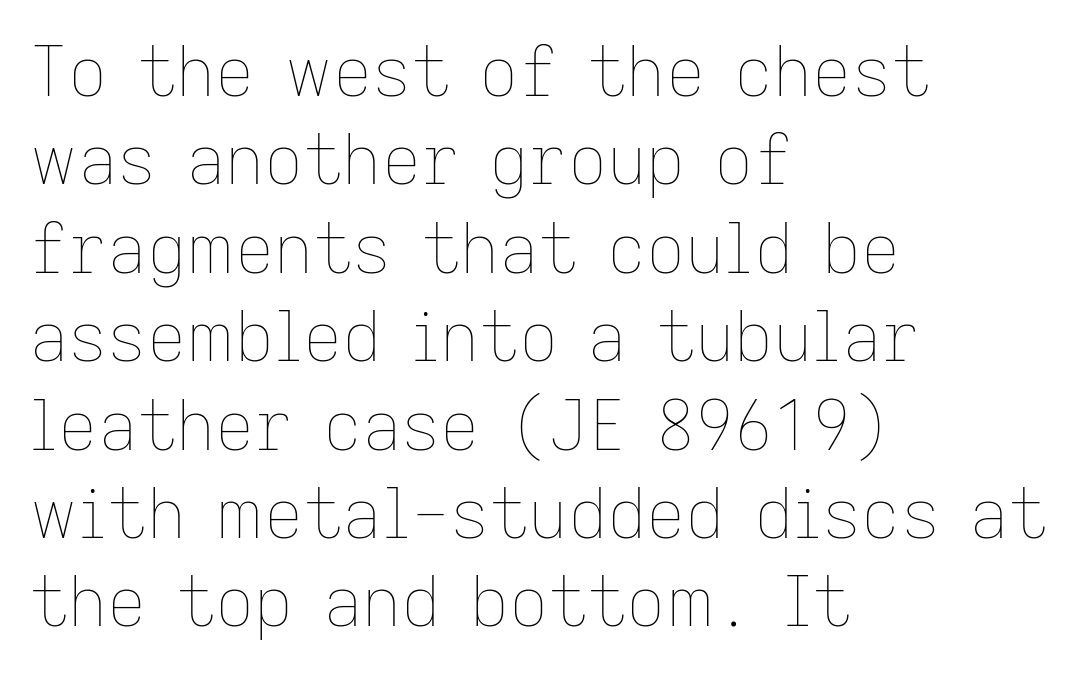
The image shows 68 px thin type, upright; set left-aligned, normal line spacing (1.3x), normal letter spacing, not underlined; low stroke contrast and a medium x-height.
